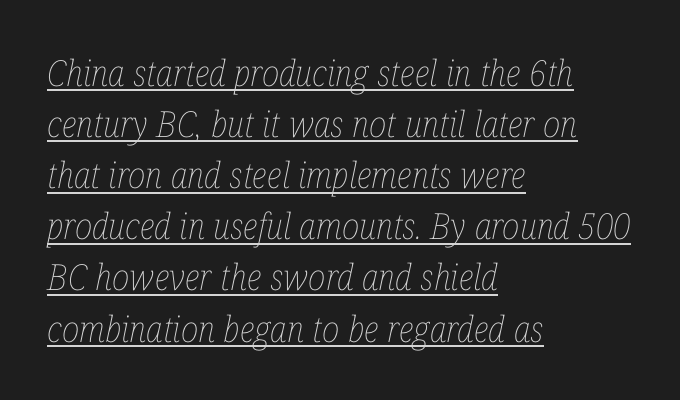
Q: Is the text bold? A: No.
Q: Is the text italic (slanted)? A: Yes, it leans right by about 12 degrees.
Q: Is the text underlined? A: Yes.
Q: How is the paragraph aligned? A: Left-aligned.
Q: Is the spacing between letters normal or unusually wide? A: Normal.
Q: Is the spacing between lines tight, normal or loose? A: Normal.
Q: Width (condensed, normal, or wide)? A: Condensed.
Q: Stroke contrast? A: Low.
Q: x-height? A: Medium.
Q: Monospaced? A: No.
